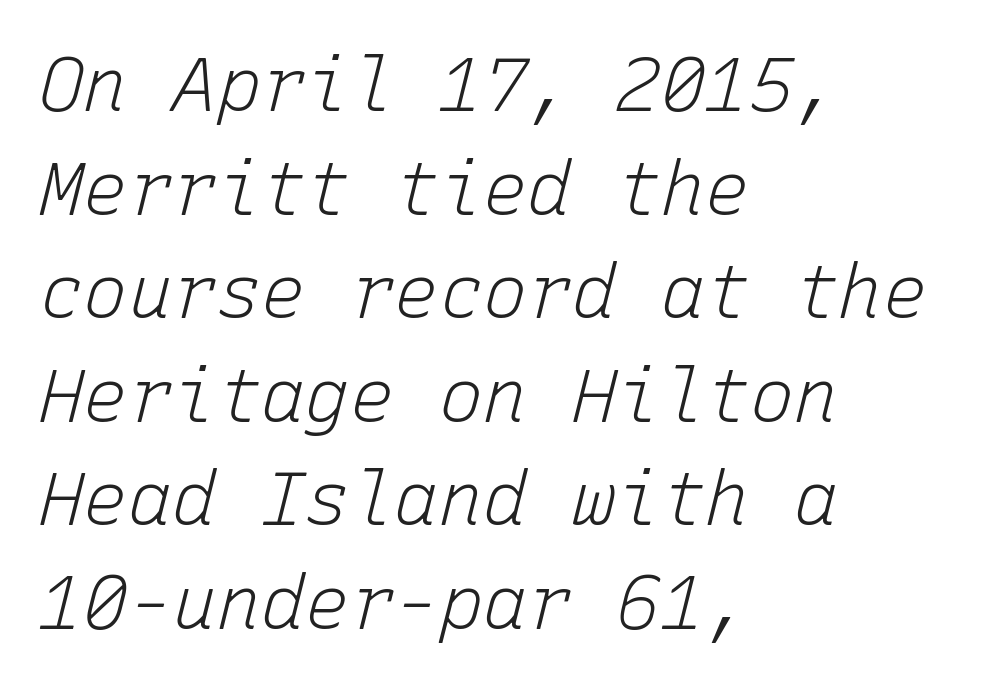
The image shows 74 px light type, italic (leaning right), monospaced; set left-aligned, normal line spacing (1.4x), normal letter spacing, not underlined; low stroke contrast and a medium x-height.
